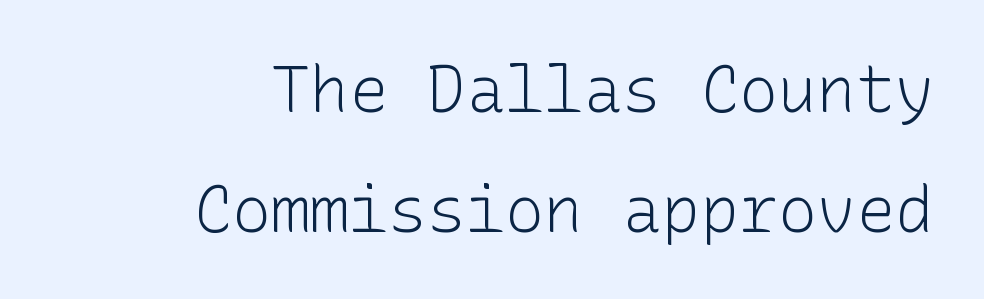
{"serif": "no", "italic": "no", "bold": "no", "weight": "light", "width": "normal", "stroke_contrast": "low", "x_height": "medium", "underline": "no", "align": "right", "line_spacing_ratio": 1.84, "letter_spacing": "normal", "letter_spacing_em": 0.0, "glyph_px": 65}
